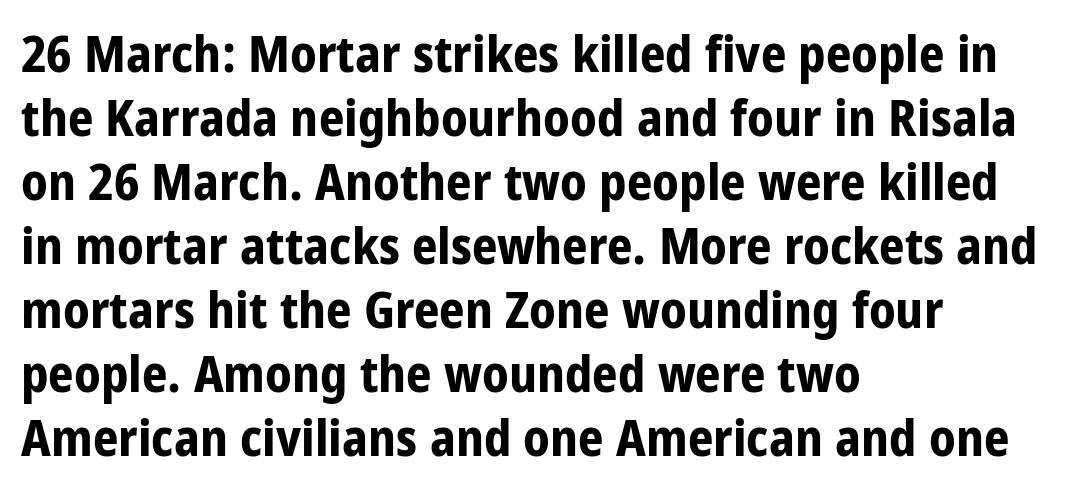
The image shows 50 px bold, condensed sans-serif type, upright; set left-aligned, normal line spacing (1.28x), normal letter spacing, not underlined; low stroke contrast and a large x-height.
